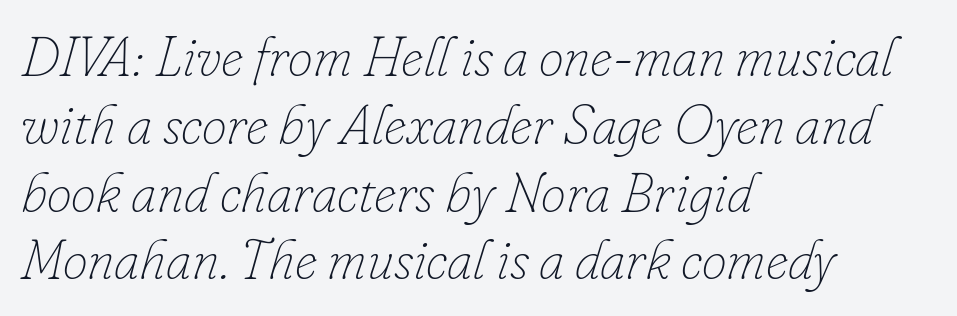
Q: Is the text bold? A: No.
Q: Is the text italic (slanted)? A: Yes, it leans right by about 16 degrees.
Q: Is the text underlined? A: No.
Q: How is the paragraph aligned? A: Left-aligned.
Q: Is the spacing between letters normal or unusually wide? A: Normal.
Q: Width (condensed, normal, or wide)? A: Normal.
Q: Stroke contrast? A: Low.
Q: x-height? A: Small.
Q: Monospaced? A: No.
